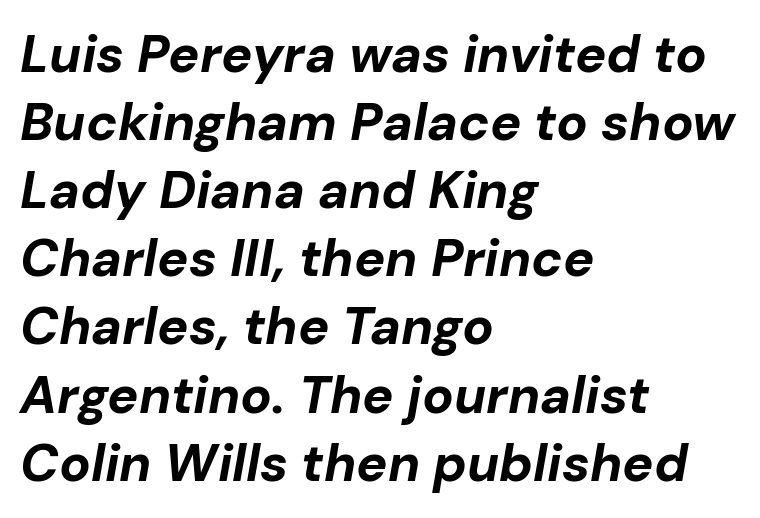
Q: Is the text bold? A: Yes.
Q: Is the text italic (slanted)? A: Yes, it leans right by about 10 degrees.
Q: Is the text underlined? A: No.
Q: How is the paragraph aligned? A: Left-aligned.
Q: Is the spacing between letters normal or unusually wide? A: Normal.
Q: Is the spacing between lines tight, normal or loose? A: Normal.
Q: Width (condensed, normal, or wide)? A: Normal.
Q: Stroke contrast? A: Low.
Q: x-height? A: Medium.
Q: Monospaced? A: No.
